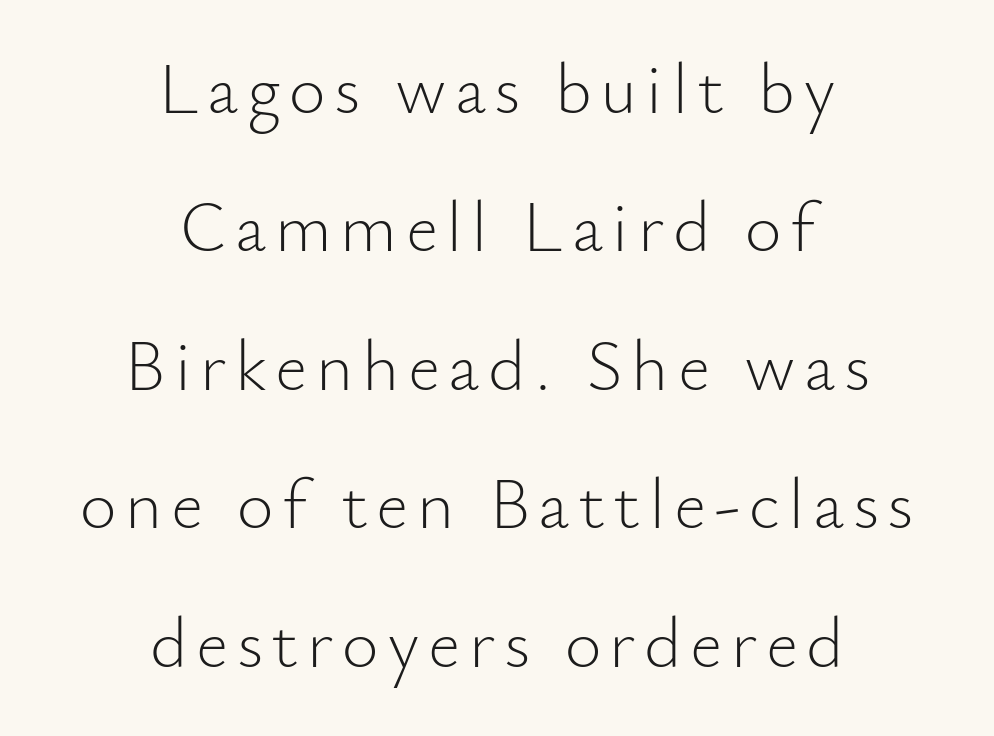
The letters carry no serifs — their stems end cleanly without finishing strokes. It's the straight-up-and-down kind of type. These lines stand farther apart than default settings would place them. The typesetting does not lean heavy: it is not bold. The area under the type is left untouched.
